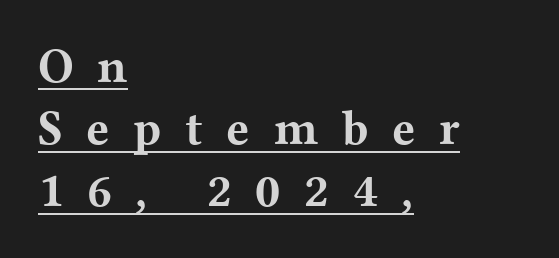
Q: Is the text bold? A: Yes.
Q: Is the text italic (slanted)? A: No, it is upright.
Q: Is the typeface a serif or a sans-serif typeface? A: Serif.
Q: Is the text underlined? A: Yes.
Q: How is the paragraph aligned? A: Left-aligned.
Q: Is the spacing between letters normal or unusually wide? A: Unusually wide.
Q: Is the spacing between lines tight, normal or loose? A: Normal.
Q: Width (condensed, normal, or wide)? A: Wide.
Q: Stroke contrast? A: Medium.
Q: x-height? A: Medium.
Q: Monospaced? A: No.
